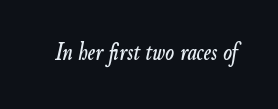
A clean baseline with only descenders dipping below it. Letter spacing: default. The specimen reads as italic at a glance.
